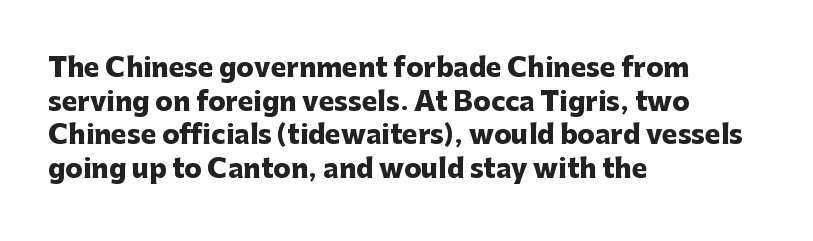
Q: Is the text bold? A: Yes.
Q: Is the text italic (slanted)? A: No, it is upright.
Q: Is the text underlined? A: No.
Q: How is the paragraph aligned? A: Left-aligned.
Q: Is the spacing between letters normal or unusually wide? A: Normal.
Q: Is the spacing between lines tight, normal or loose? A: Normal.
